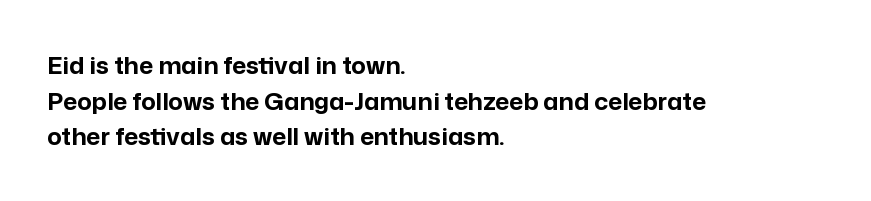
{"italic": "no", "bold": "yes", "underline": "no", "align": "left", "line_spacing": "normal", "line_spacing_ratio": 1.48, "letter_spacing": "normal", "letter_spacing_em": 0.0, "glyph_px": 24}
